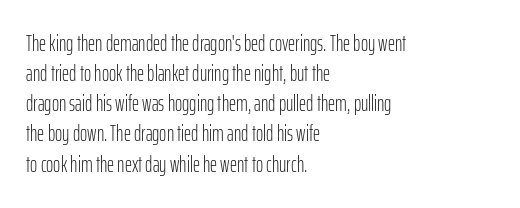
{"italic": "no", "bold": "no", "underline": "no", "align": "left", "line_spacing": "normal", "line_spacing_ratio": 1.37, "letter_spacing": "normal", "letter_spacing_em": 0.0, "glyph_px": 22}
